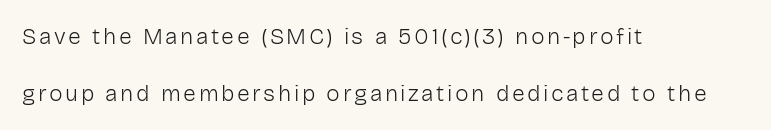
Q: Is the text bold? A: No.
Q: Is the text italic (slanted)? A: No, it is upright.
Q: Is the text underlined? A: No.
Q: How is the paragraph aligned? A: Left-aligned.
Q: Is the spacing between lines tight, normal or loose? A: Loose.
